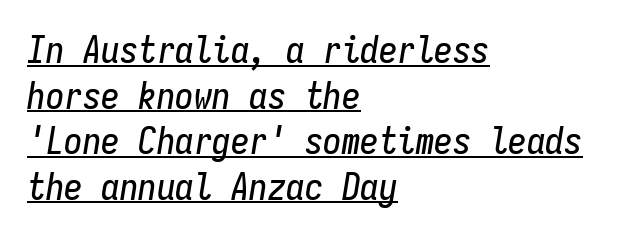
No extra tracking has been applied to these lines. Line starts are locked; line ends wander. In terms of posture, this sample is oblique. The face used here is monospaced, like something from a code editor. Compared with undecorated copy, this sample adds a rule below the words.
